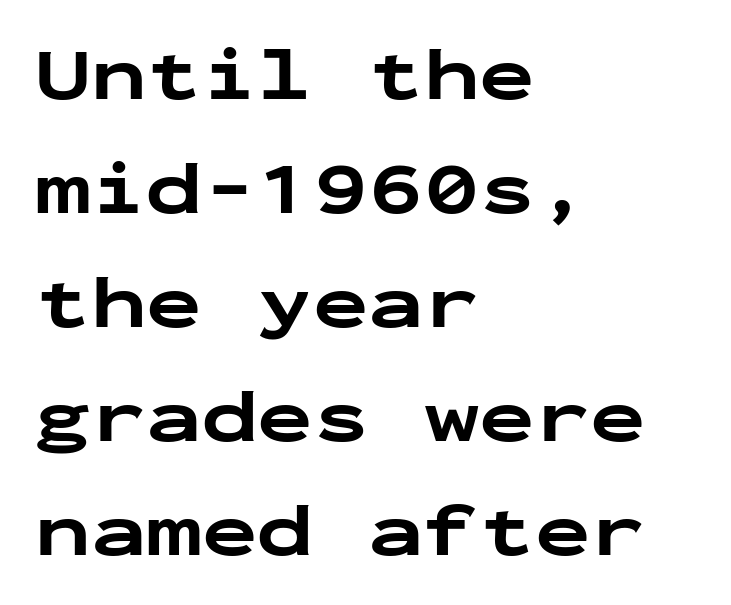
{"serif": "no", "italic": "no", "bold": "yes", "weight": "bold", "width": "wide", "stroke_contrast": "low", "x_height": "medium", "monospaced": "yes", "underline": "no", "align": "left", "line_spacing": "normal", "line_spacing_ratio": 1.54, "letter_spacing": "normal", "letter_spacing_em": 0.0, "glyph_px": 74}
